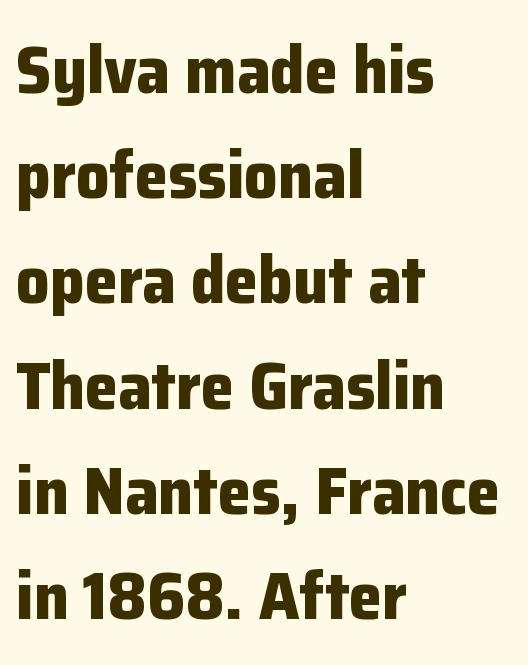
{"serif": "no", "italic": "no", "bold": "yes", "weight": "bold", "width": "normal", "stroke_contrast": "low", "x_height": "medium", "monospaced": "no", "underline": "no", "align": "left", "line_spacing": "normal", "line_spacing_ratio": 1.57, "letter_spacing": "normal", "letter_spacing_em": 0.0, "glyph_px": 67}
